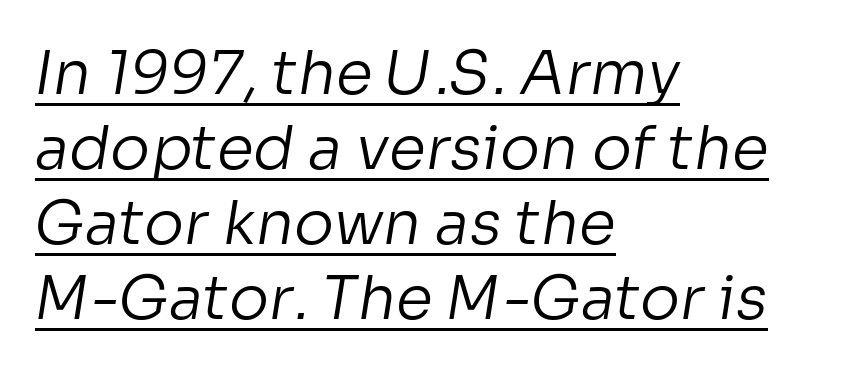
The image shows 60 px regular-weight sans-serif type; set left-aligned, normal line spacing (1.25x), normal letter spacing, underlined; low stroke contrast and a medium x-height.
